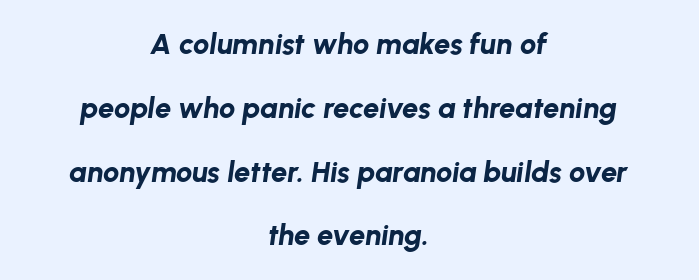
The sample has been set heavy, in full bold. Nobody drew a line under any word here. Note the varied advance widths — an 'i' is clearly narrower than an 'm'. Honestly, the rows look like they've been pulled way apart. The glyphs look as if they've been sheared to an angle. There is no visible air inserted between adjacent glyphs.
